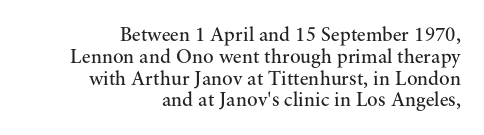
Q: Is the text bold? A: No.
Q: Is the text italic (slanted)? A: No, it is upright.
Q: Is the text underlined? A: No.
Q: How is the paragraph aligned? A: Right-aligned.
Q: Is the spacing between letters normal or unusually wide? A: Normal.
Q: Is the spacing between lines tight, normal or loose? A: Tight.
